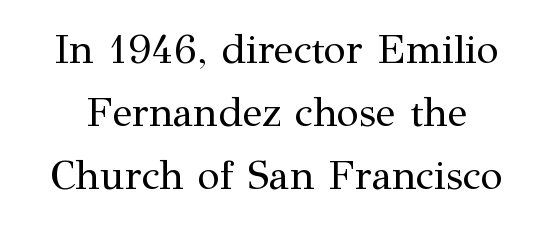
The image shows 41 px regular-weight serif type, upright; set normal line spacing (1.54x), normal letter spacing, not underlined; medium stroke contrast and a medium x-height.
